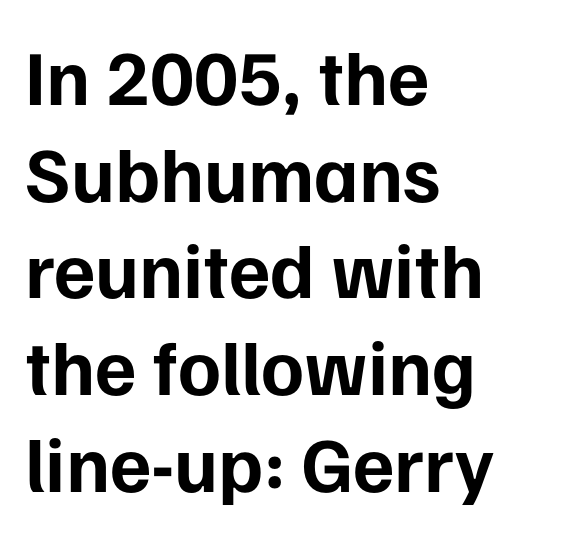
The image shows 78 px bold sans-serif type, upright; set left-aligned, line spacing 1.24x, normal letter spacing, not underlined; low stroke contrast and a medium x-height.
